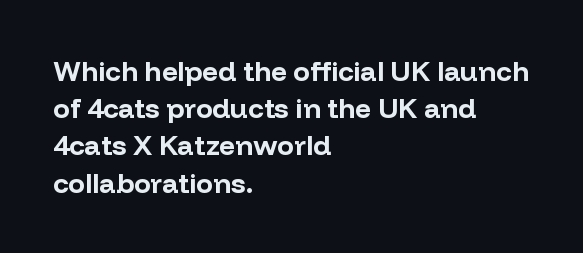
{"serif": "no", "italic": "no", "bold": "yes", "weight": "bold", "width": "normal", "stroke_contrast": "low", "x_height": "medium", "monospaced": "no", "underline": "no", "align": "left", "line_spacing": "normal", "line_spacing_ratio": 1.33, "letter_spacing": "normal", "letter_spacing_em": 0.0, "glyph_px": 28}
